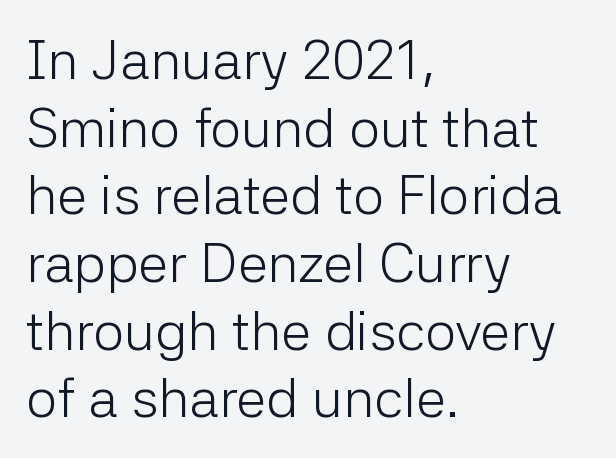
Stems here are at most as thick as an everyday book face. Designer's note — italics off, roman on. Words appear dense and cohesive because spacing is normal. Type without underlining.
